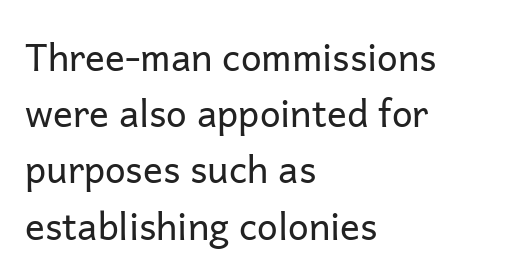
The image shows 37 px regular-weight sans-serif type, upright; set left-aligned, normal line spacing (1.52x), normal letter spacing, not underlined; low stroke contrast and a medium x-height.
